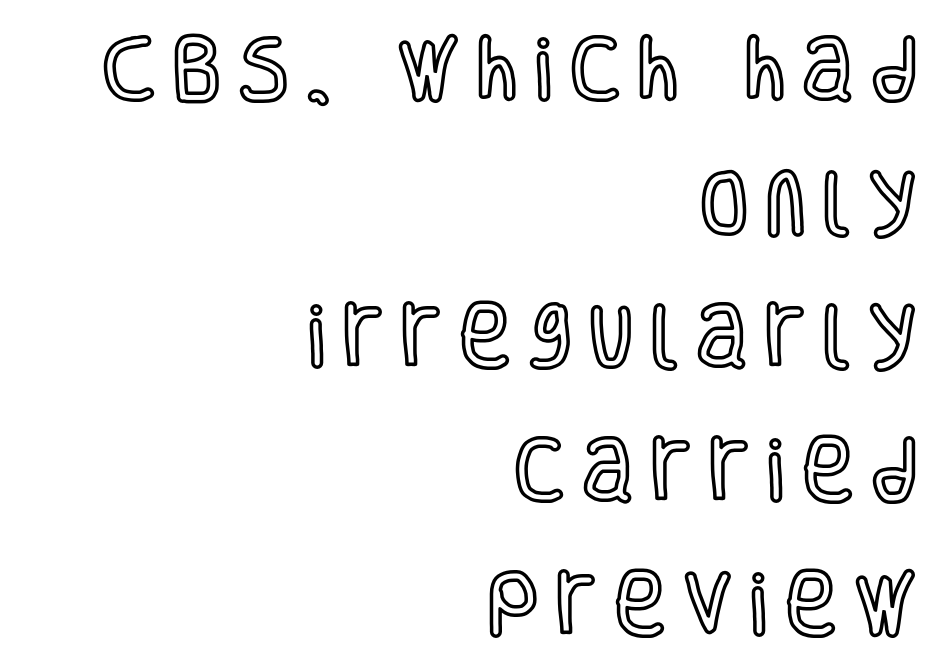
{"italic": "no", "width": "condensed", "x_height": "large", "monospaced": "no", "underline": "no", "align": "right", "line_spacing": "loose", "line_spacing_ratio": 1.91, "letter_spacing": "wide", "letter_spacing_em": 0.25, "glyph_px": 70}
